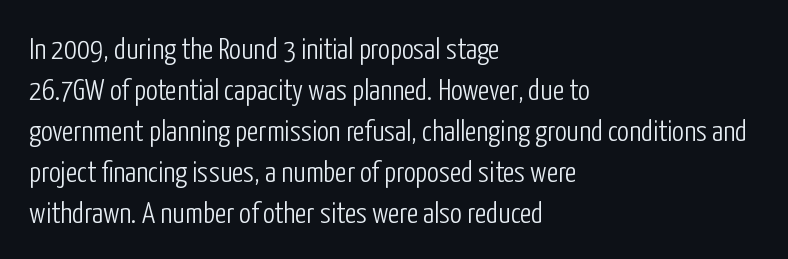
The image shows 30 px light, condensed sans-serif type, upright; set left-aligned, normal line spacing (1.37x), normal letter spacing, not underlined; low stroke contrast and a medium x-height.
